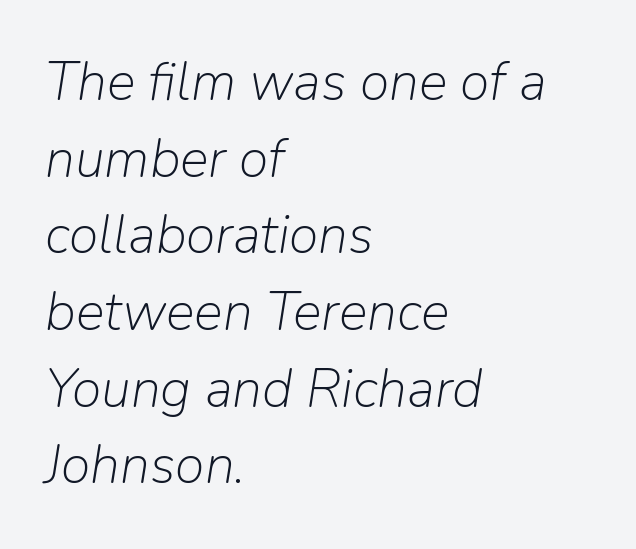
The image shows 54 px light type, italic (leaning right); set left-aligned, normal line spacing (1.42x), normal letter spacing, not underlined; low stroke contrast and a medium x-height.
